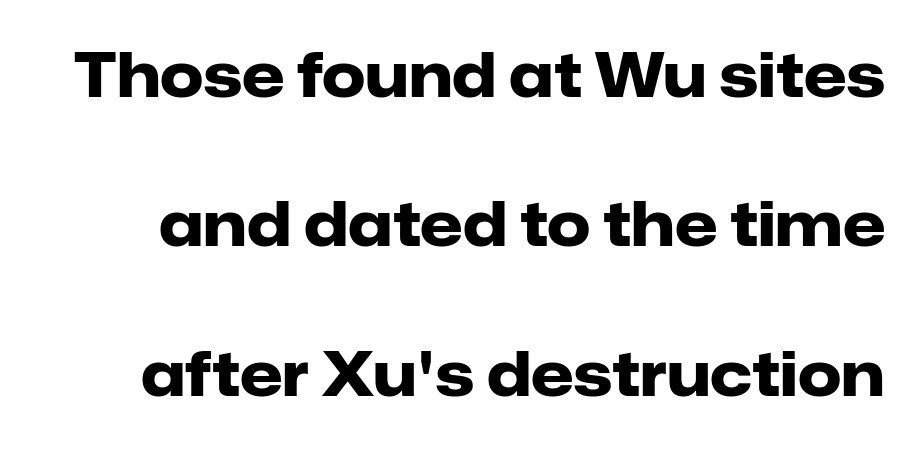
{"serif": "no", "italic": "no", "bold": "yes", "weight": "heavy", "width": "normal", "stroke_contrast": "low", "x_height": "medium", "monospaced": "no", "underline": "no", "line_spacing": "loose", "line_spacing_ratio": 2.45, "letter_spacing": "normal", "letter_spacing_em": 0.0, "glyph_px": 61}
